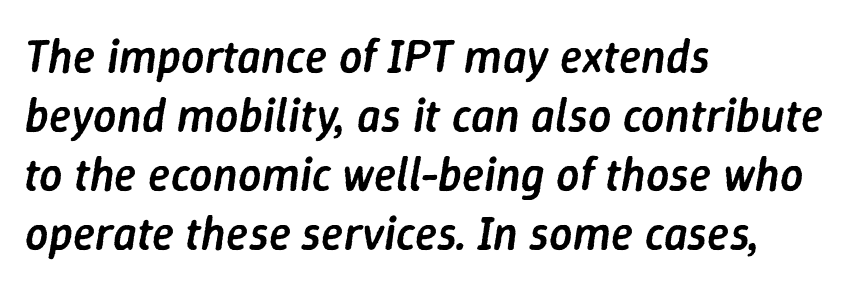
A typesetter would call this proportional, since set widths differ per character. Standard letterfit; no display-style spreading of the glyphs. Horizontal alignment here is leftward, the default for most running prose. Descenders hang freely into open space. Honestly, the row spacing looks completely unremarkable.
